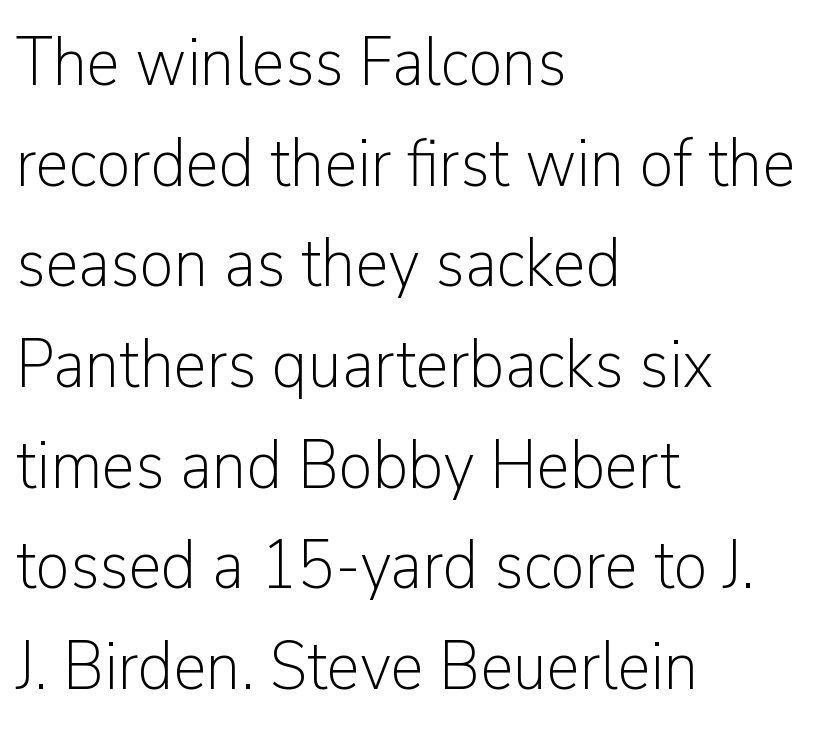
Q: Is the text bold? A: No.
Q: Is the text italic (slanted)? A: No, it is upright.
Q: Is the typeface a serif or a sans-serif typeface? A: Sans-serif.
Q: Is the text underlined? A: No.
Q: How is the paragraph aligned? A: Left-aligned.
Q: Is the spacing between letters normal or unusually wide? A: Normal.
Q: Is the spacing between lines tight, normal or loose? A: Normal.
Q: Width (condensed, normal, or wide)? A: Normal.
Q: Stroke contrast? A: Low.
Q: x-height? A: Medium.
Q: Monospaced? A: No.
